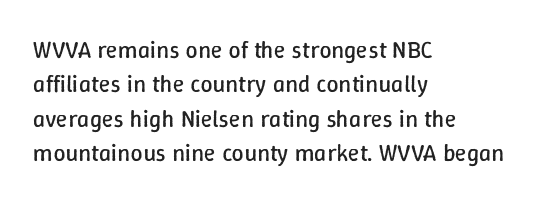
Q: Is the text bold? A: No.
Q: Is the text italic (slanted)? A: No, it is upright.
Q: Is the text underlined? A: No.
Q: How is the paragraph aligned? A: Left-aligned.
Q: Is the spacing between letters normal or unusually wide? A: Normal.
Q: Is the spacing between lines tight, normal or loose? A: Normal.
